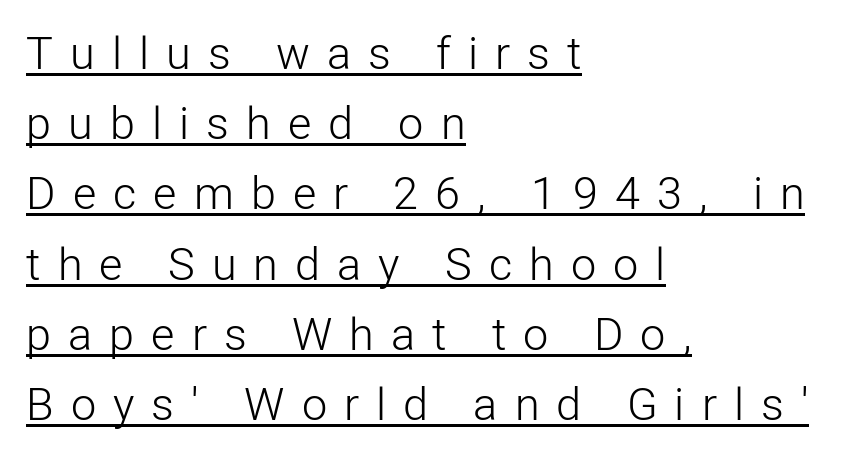
Q: Is the text bold? A: No.
Q: Is the text italic (slanted)? A: No, it is upright.
Q: Is the typeface a serif or a sans-serif typeface? A: Sans-serif.
Q: Is the text underlined? A: Yes.
Q: How is the paragraph aligned? A: Left-aligned.
Q: Is the spacing between letters normal or unusually wide? A: Unusually wide.
Q: Is the spacing between lines tight, normal or loose? A: Normal.
Q: Width (condensed, normal, or wide)? A: Normal.
Q: Stroke contrast? A: Low.
Q: x-height? A: Medium.
Q: Monospaced? A: No.
